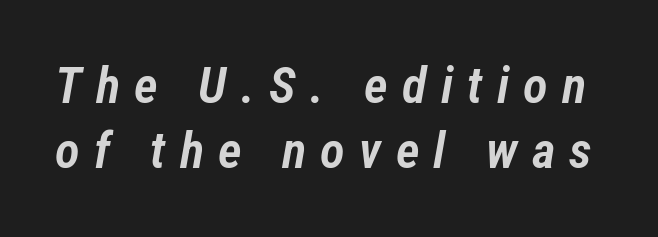
The image shows 51 px semibold, condensed type, italic (leaning right); set normal line spacing (1.28x), unusually wide letter spacing (+0.28 em), not underlined; low stroke contrast and a medium x-height.
